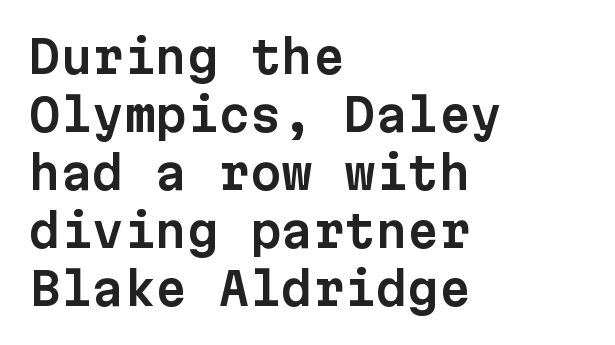
Q: Is the text italic (slanted)? A: No, it is upright.
Q: Is the typeface a serif or a sans-serif typeface? A: Sans-serif.
Q: Is the text underlined? A: No.
Q: How is the paragraph aligned? A: Left-aligned.
Q: Is the spacing between letters normal or unusually wide? A: Normal.
Q: Is the spacing between lines tight, normal or loose? A: Normal.
Q: Width (condensed, normal, or wide)? A: Normal.
Q: Stroke contrast? A: Low.
Q: x-height? A: Medium.
Q: Monospaced? A: Yes.
